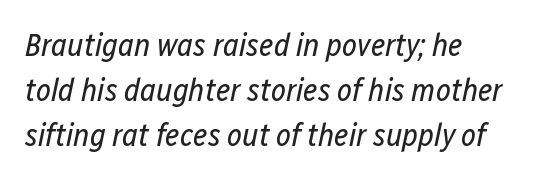
Q: Is the text bold? A: No.
Q: Is the text italic (slanted)? A: Yes, it leans right by about 12 degrees.
Q: Is the text underlined? A: No.
Q: How is the paragraph aligned? A: Left-aligned.
Q: Is the spacing between letters normal or unusually wide? A: Normal.
Q: Is the spacing between lines tight, normal or loose? A: Normal.
Q: Width (condensed, normal, or wide)? A: Condensed.
Q: Stroke contrast? A: Low.
Q: x-height? A: Medium.
Q: Monospaced? A: No.
